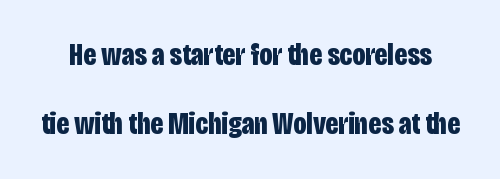
{"serif": "no", "italic": "no", "bold": "yes", "weight": "bold", "width": "condensed", "stroke_contrast": "low", "x_height": "large", "monospaced": "no", "underline": "no", "line_spacing": "loose", "line_spacing_ratio": 2.22, "letter_spacing": "normal", "letter_spacing_em": 0.0, "glyph_px": 31}
